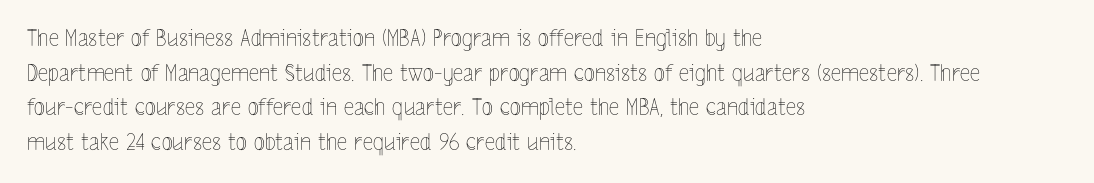
Q: Is the text bold? A: No.
Q: Is the text italic (slanted)? A: No, it is upright.
Q: Is the text underlined? A: No.
Q: How is the paragraph aligned? A: Left-aligned.
Q: Is the spacing between letters normal or unusually wide? A: Normal.
Q: Is the spacing between lines tight, normal or loose? A: Normal.
